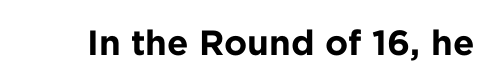
Tall strokes in this sample are plumb rather than angled. Varying glyph widths throughout — classic text-font behaviour. Default kerning and tracking; the words read as compact shapes. Its strokes are broad and dark, the hallmark of bold type. Quick note: underline off.
